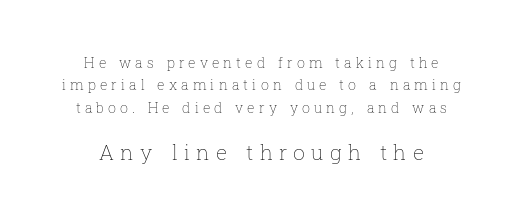
The compositor balanced each line on the midline. Vertically, the passage feels balanced, rows spaced as you'd expect. The face looks like a standard text weight, possibly lighter. The composition opens small and finishes big.
